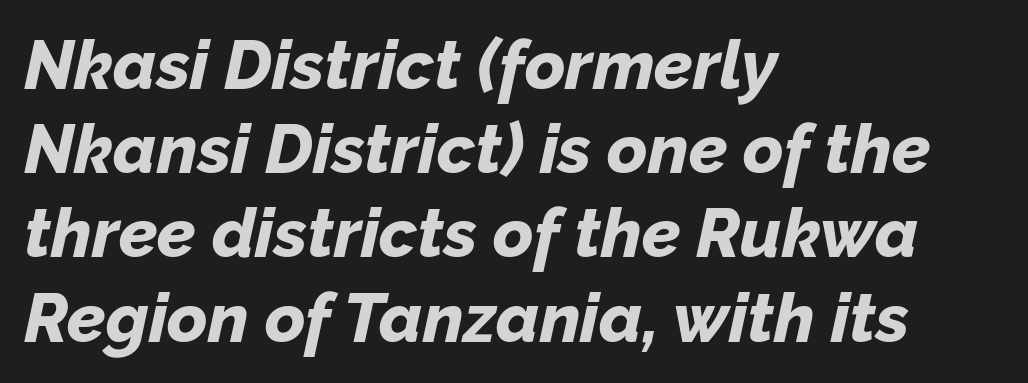
The gap between lines stays unmarked. Strokes here are thick enough to call this a true bold. Letter spacing: default. Character widths vary here, with narrow letters taking less room than wide ones.
